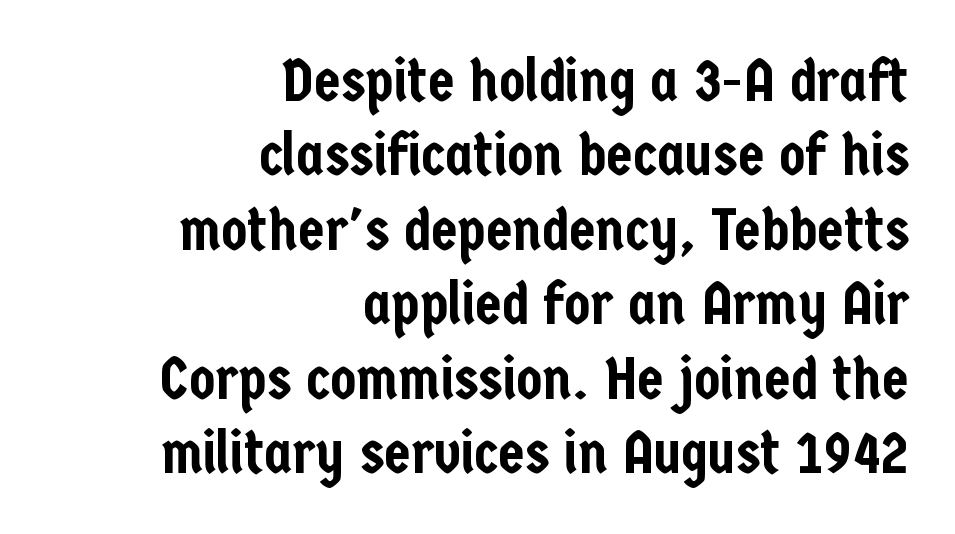
Q: Is the text italic (slanted)? A: No, it is upright.
Q: Is the typeface a serif or a sans-serif typeface? A: Sans-serif.
Q: Is the text underlined? A: No.
Q: How is the paragraph aligned? A: Right-aligned.
Q: Is the spacing between letters normal or unusually wide? A: Normal.
Q: Width (condensed, normal, or wide)? A: Condensed.
Q: Stroke contrast? A: Low.
Q: x-height? A: Medium.
Q: Monospaced? A: No.
